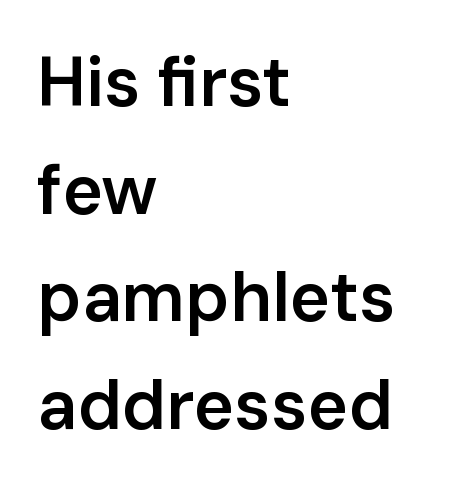
{"serif": "no", "italic": "no", "bold": "semi", "weight": "semibold", "width": "normal", "stroke_contrast": "low", "x_height": "medium", "monospaced": "no", "underline": "no", "align": "left", "line_spacing": "normal", "line_spacing_ratio": 1.56, "letter_spacing": "normal", "letter_spacing_em": 0.0, "glyph_px": 69}
